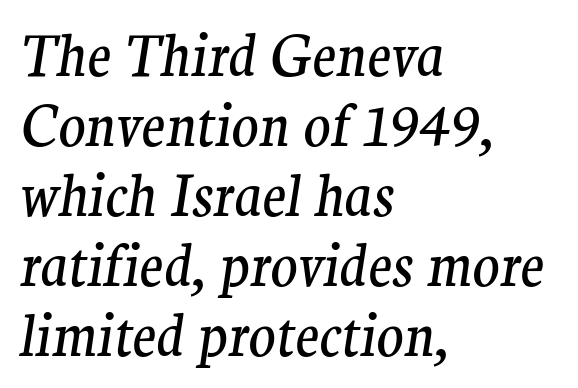
A quiet, ordinary-to-light weight characterises the typeface. Note the varied advance widths — an 'i' is clearly narrower than an 'm'. Small tapered or slab feet sit at the stroke ends, so this counts as serif. Short note: letters normally spaced.
